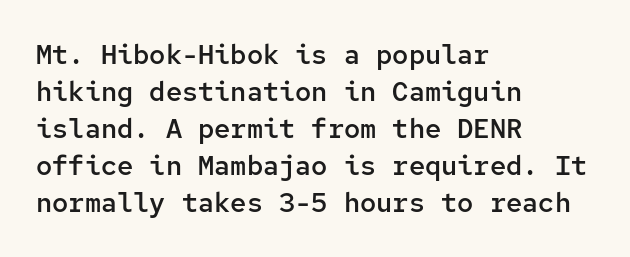
{"italic": "no", "bold": "semi", "underline": "no", "align": "left", "line_spacing": "normal", "line_spacing_ratio": 1.37, "letter_spacing": "normal", "letter_spacing_em": 0.0, "glyph_px": 27}
